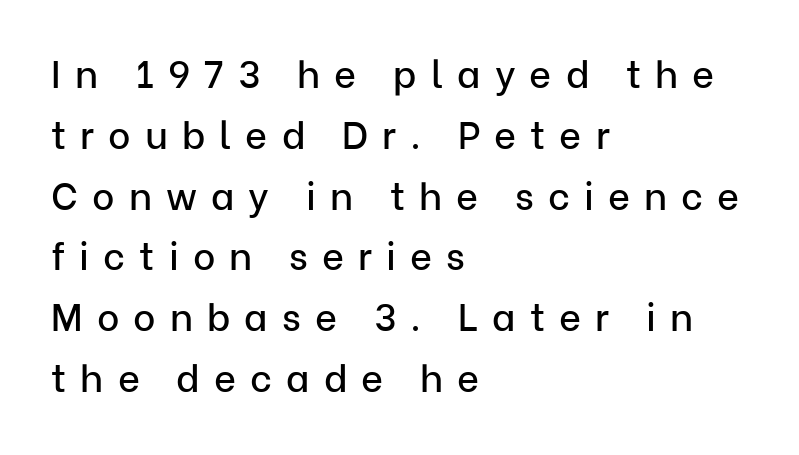
Check the space under the baseline: it is left empty. Compared with a centered layout, this one pins lines to the left instead. The letters are spread apart with noticeably loose tracking. If you measured baseline to baseline, you'd find a middling distance. The designer went with a sans here, leaving each stem footless. Notice how the stems are strictly vertical — no italics here.
